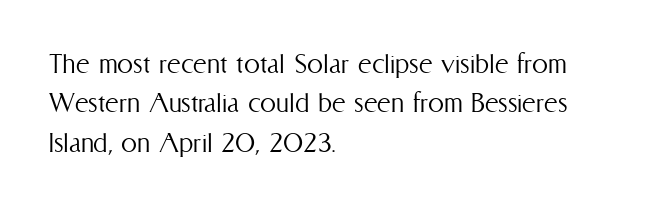
Bold? No — there's no thickening of the strokes. The face used here is proportionally spaced, like ordinary book or web type. Is there any slant? The stems are plumb. Clear beneath every line of the passage.
